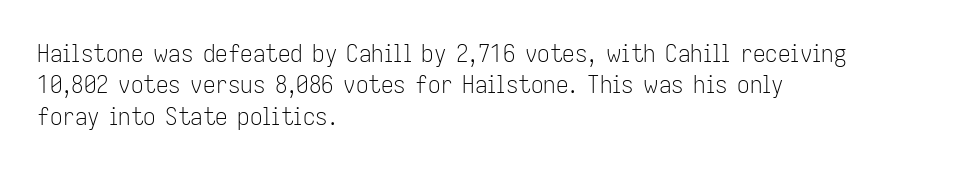
The image shows 25 px text type, upright; set left-aligned, normal line spacing (1.26x), normal letter spacing, not underlined.
